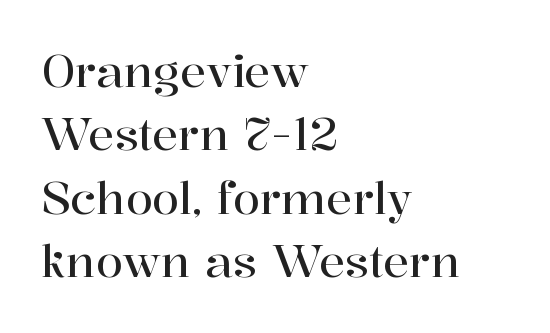
Q: Is the text italic (slanted)? A: No, it is upright.
Q: Is the typeface a serif or a sans-serif typeface? A: Serif.
Q: Is the text underlined? A: No.
Q: How is the paragraph aligned? A: Left-aligned.
Q: Is the spacing between letters normal or unusually wide? A: Normal.
Q: Is the spacing between lines tight, normal or loose? A: Normal.
Q: Width (condensed, normal, or wide)? A: Normal.
Q: Stroke contrast? A: High.
Q: x-height? A: Medium.
Q: Monospaced? A: No.
